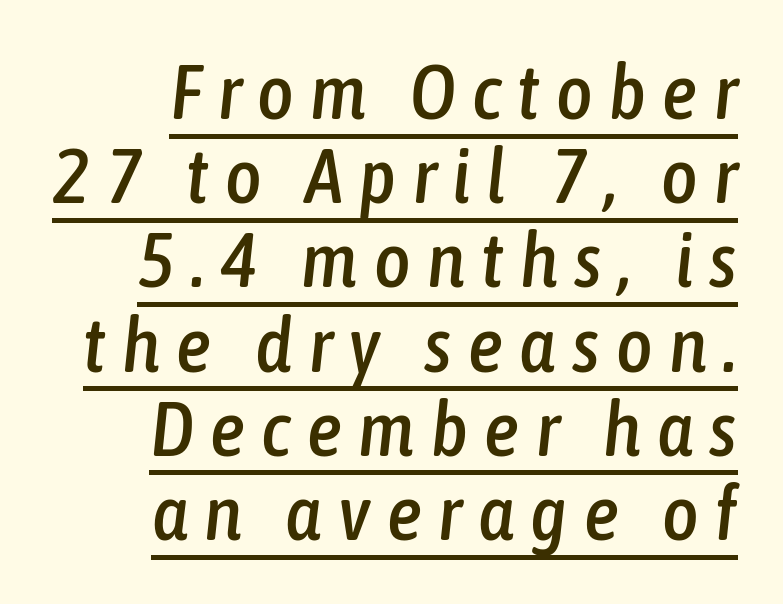
The image shows 78 px condensed type, italic (leaning right); set right-aligned, tight line spacing (1.08x), unusually wide letter spacing (+0.21 em), underlined; low stroke contrast and a medium x-height.
